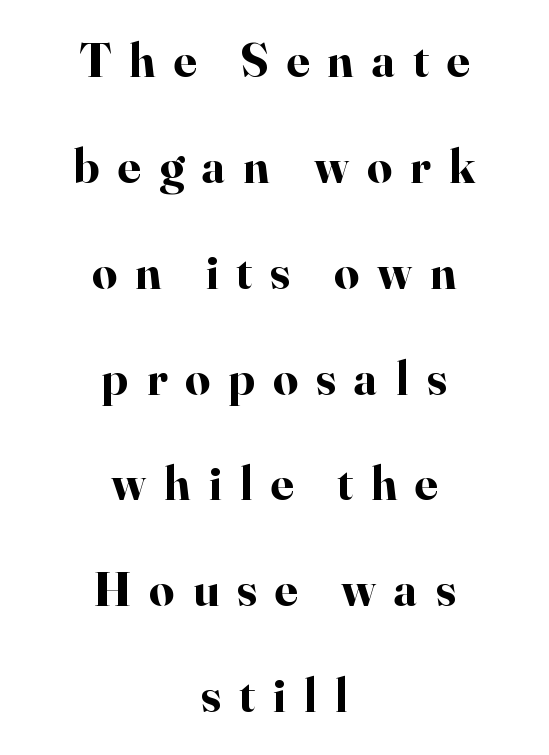
Q: Is the text bold? A: Yes.
Q: Is the text italic (slanted)? A: No, it is upright.
Q: Is the typeface a serif or a sans-serif typeface? A: Serif.
Q: Is the text underlined? A: No.
Q: How is the paragraph aligned? A: Centered.
Q: Is the spacing between letters normal or unusually wide? A: Unusually wide.
Q: Is the spacing between lines tight, normal or loose? A: Loose.
Q: Width (condensed, normal, or wide)? A: Normal.
Q: Stroke contrast? A: High.
Q: x-height? A: Small.
Q: Monospaced? A: No.
